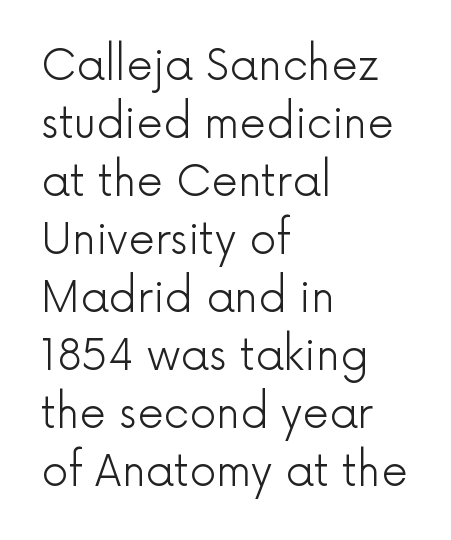
The image shows 42 px light sans-serif type, upright; set left-aligned, normal line spacing (1.38x), normal letter spacing, not underlined; a medium x-height.
